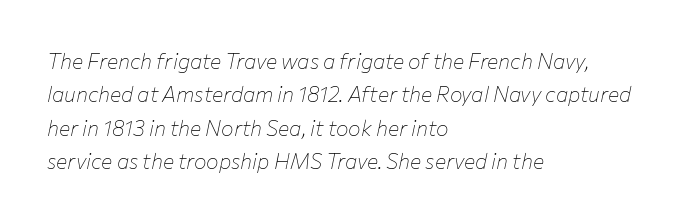
{"italic": "yes", "lean": "right", "slant_degrees": 12, "bold": "no", "underline": "no", "align": "left", "line_spacing": "normal", "line_spacing_ratio": 1.59, "letter_spacing": "normal", "letter_spacing_em": 0.0, "glyph_px": 21}
